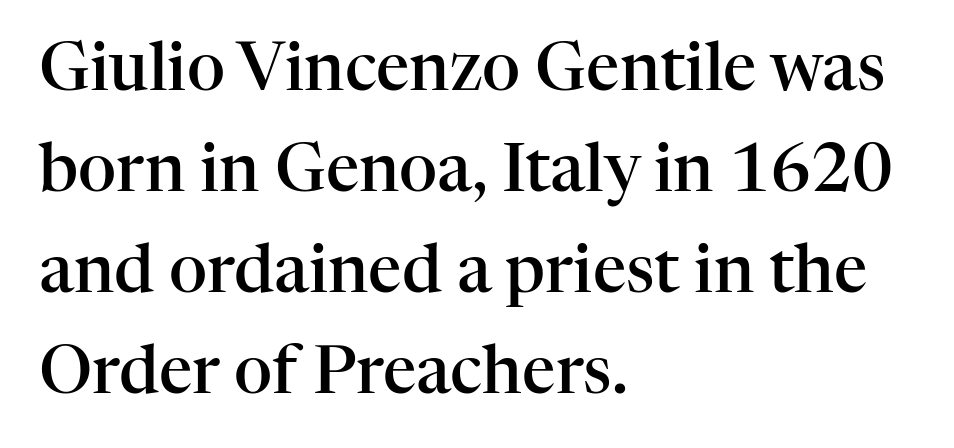
Q: Is the text bold? A: Semi-bold.
Q: Is the text italic (slanted)? A: No, it is upright.
Q: Is the typeface a serif or a sans-serif typeface? A: Serif.
Q: Is the text underlined? A: No.
Q: How is the paragraph aligned? A: Left-aligned.
Q: Is the spacing between letters normal or unusually wide? A: Normal.
Q: Is the spacing between lines tight, normal or loose? A: Normal.
Q: Width (condensed, normal, or wide)? A: Normal.
Q: Stroke contrast? A: High.
Q: x-height? A: Medium.
Q: Monospaced? A: No.
